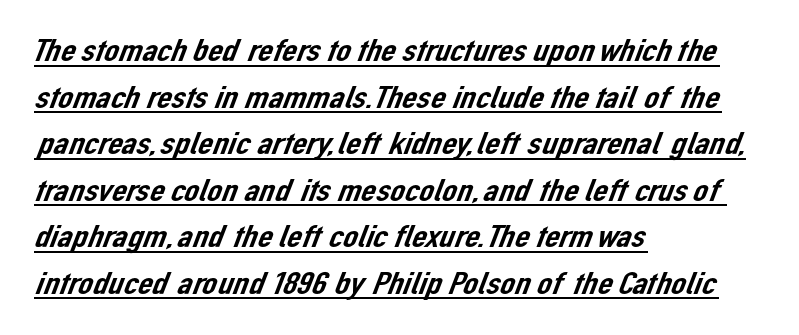
{"serif": "no", "width": "normal", "stroke_contrast": "low", "x_height": "medium", "monospaced": "no", "underline": "yes", "align": "left", "line_spacing": "normal", "line_spacing_ratio": 1.41, "letter_spacing": "normal", "letter_spacing_em": 0.0, "glyph_px": 33}
